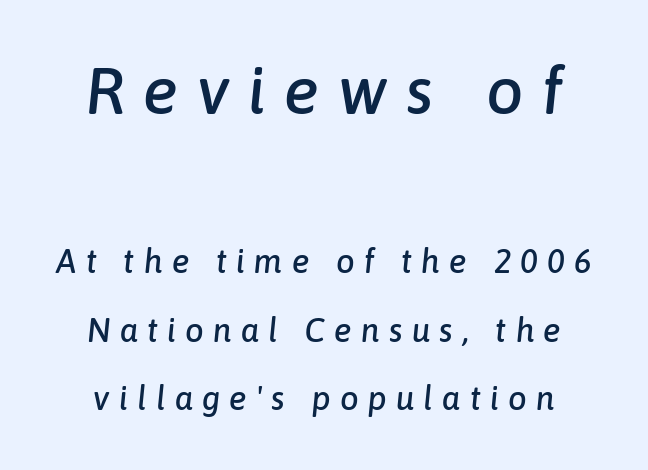
Q: Is the text italic (slanted)? A: Yes, it leans right by about 6 degrees.
Q: Is the text underlined? A: No.
Q: Is the spacing between letters normal or unusually wide? A: Unusually wide.
Q: Is the spacing between lines tight, normal or loose? A: Loose.
Q: Which block of text is set in a larger size, the first (top) or the second (bottom)? A: The first (top) one.
Q: Width (condensed, normal, or wide)? A: Normal.
Q: Stroke contrast? A: Low.
Q: x-height? A: Medium.
Q: Monospaced? A: No.
